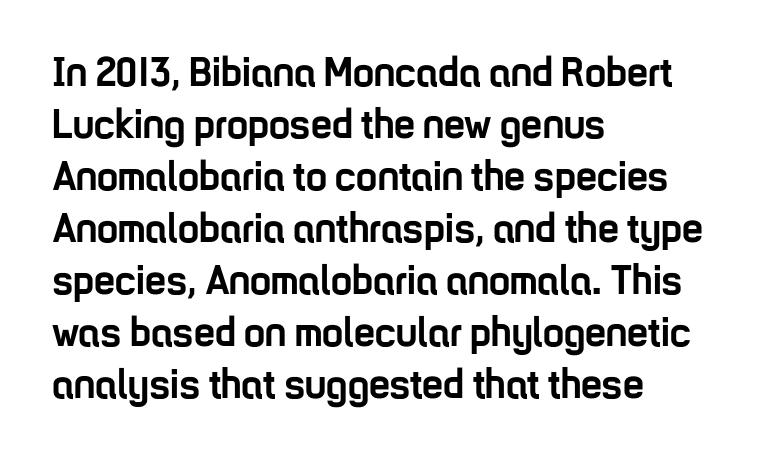
{"serif": "no", "italic": "no", "bold": "yes", "weight": "semibold", "width": "condensed", "stroke_contrast": "low", "x_height": "medium", "monospaced": "no", "underline": "no", "align": "left", "line_spacing_ratio": 1.24, "letter_spacing": "normal", "letter_spacing_em": 0.0, "glyph_px": 42}
